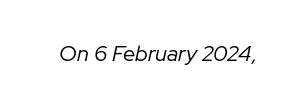
Q: Is the text bold? A: No.
Q: Is the text italic (slanted)? A: Yes, it leans right by about 12 degrees.
Q: Is the text underlined? A: No.
Q: Is the spacing between letters normal or unusually wide? A: Normal.
